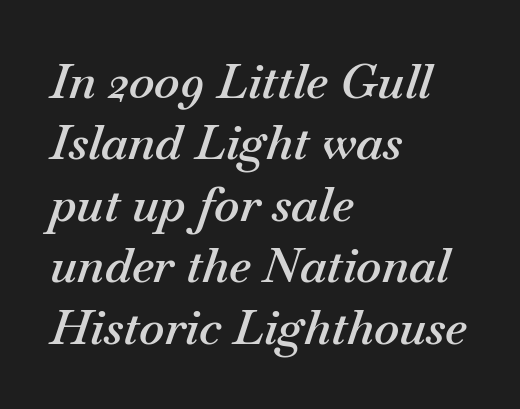
{"italic": "yes", "lean": "right", "slant_degrees": 18, "bold": "semi", "weight": "semibold", "width": "normal", "stroke_contrast": "medium", "x_height": "small", "monospaced": "no", "underline": "no", "align": "left", "line_spacing": "normal", "line_spacing_ratio": 1.28, "letter_spacing": "normal", "letter_spacing_em": 0.0, "glyph_px": 48}
